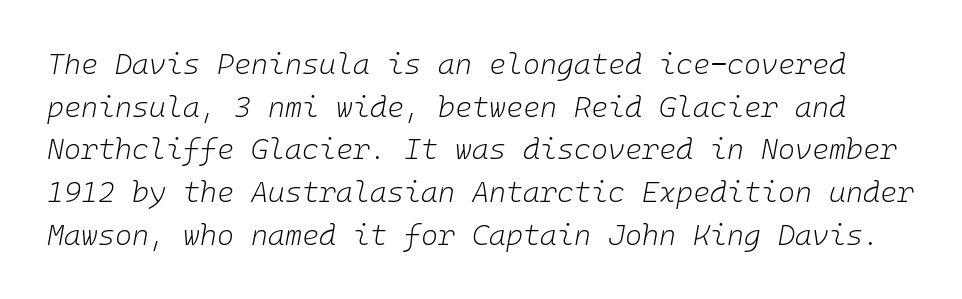
The image shows 29 px light type, italic (leaning right); set normal line spacing (1.47x), normal letter spacing, not underlined; low stroke contrast and a medium x-height.
